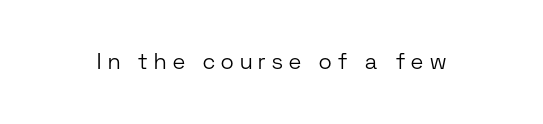
{"italic": "no", "bold": "no", "underline": "no", "letter_spacing": "wide", "letter_spacing_em": 0.29, "glyph_px": 22}
